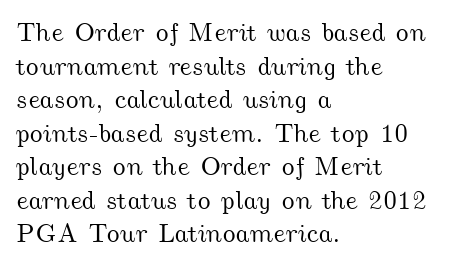
Q: Is the text underlined? A: No.
Q: How is the paragraph aligned? A: Left-aligned.
Q: Is the spacing between letters normal or unusually wide? A: Normal.
Q: Is the spacing between lines tight, normal or loose? A: Normal.
